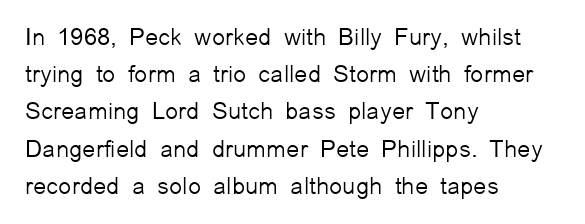
Q: Is the text bold? A: No.
Q: Is the text italic (slanted)? A: No, it is upright.
Q: Is the text underlined? A: No.
Q: How is the paragraph aligned? A: Left-aligned.
Q: Is the spacing between letters normal or unusually wide? A: Normal.
Q: Is the spacing between lines tight, normal or loose? A: Normal.
